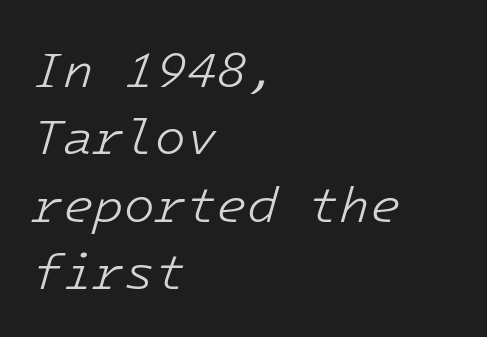
The image shows 50 px light type, italic (leaning right), monospaced; set left-aligned, normal line spacing (1.35x), normal letter spacing, not underlined; low stroke contrast and a medium x-height.
